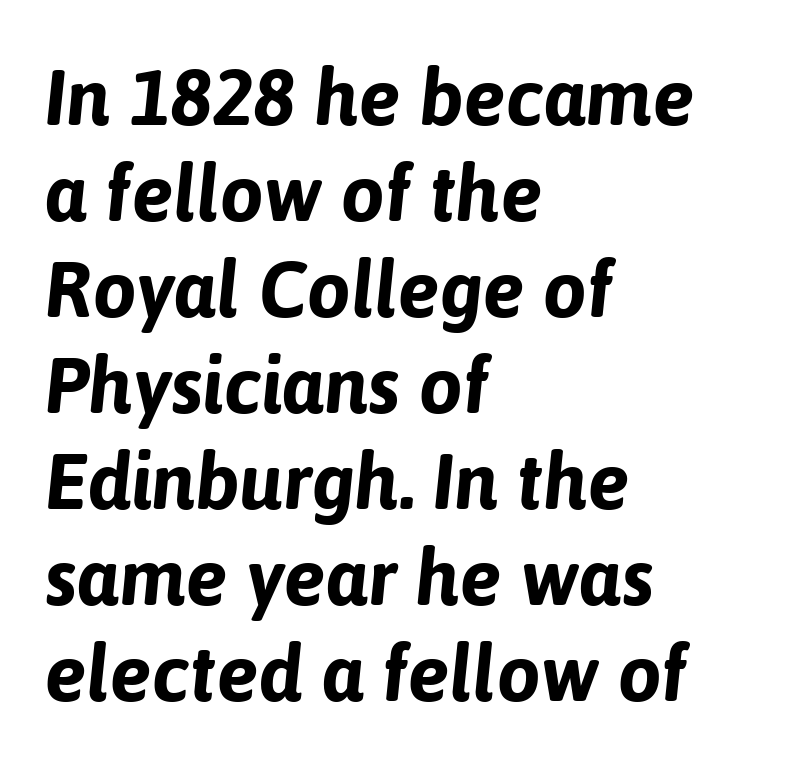
The image shows 78 px bold type, italic (leaning right); set left-aligned, line spacing 1.23x, normal letter spacing, not underlined; low stroke contrast and a medium x-height.
